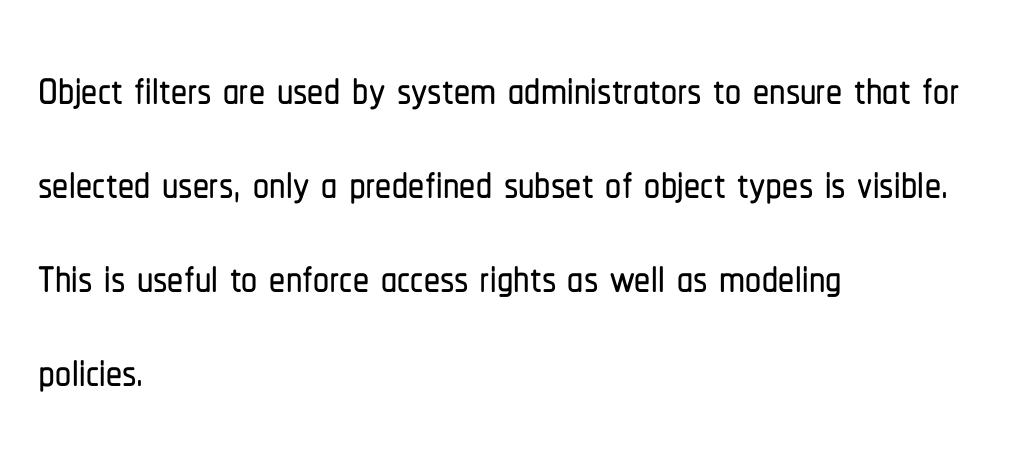
The image shows 64 px condensed sans-serif type, upright; set left-aligned, normal line spacing (1.47x), normal letter spacing, not underlined; low stroke contrast and a medium x-height.
